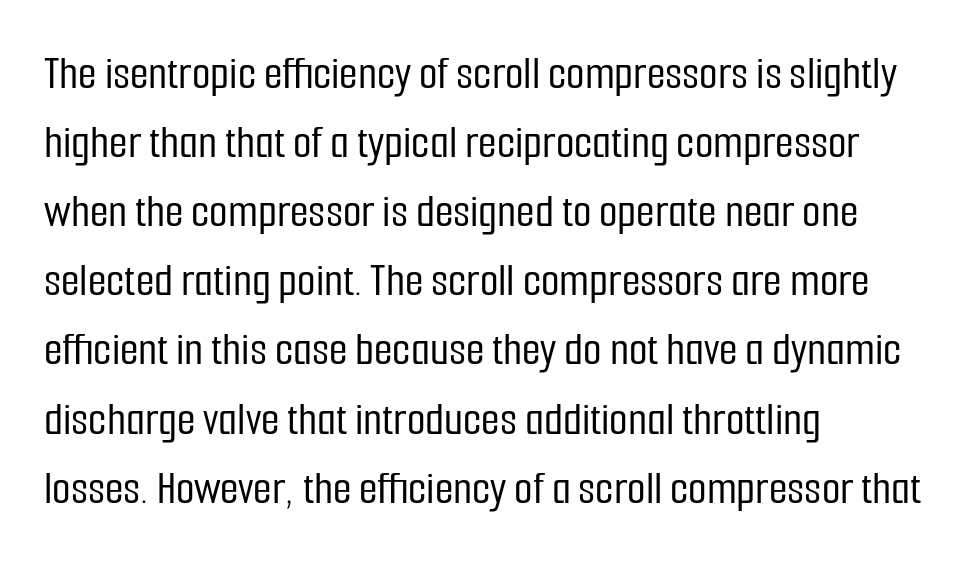
The font's upright variant was chosen for this text. Leading: standard. The gap between lines stays unmarked. The rag falls on the right side of this text block.
